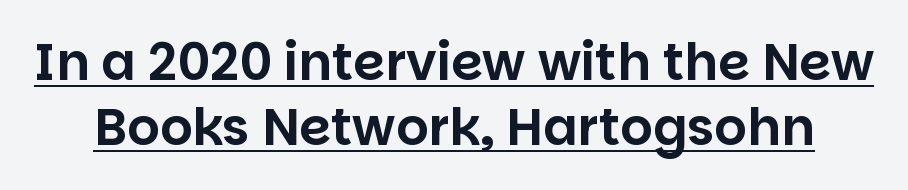
Q: Is the text italic (slanted)? A: No, it is upright.
Q: Is the typeface a serif or a sans-serif typeface? A: Sans-serif.
Q: Is the text underlined? A: Yes.
Q: Is the spacing between letters normal or unusually wide? A: Normal.
Q: Is the spacing between lines tight, normal or loose? A: Normal.
Q: Width (condensed, normal, or wide)? A: Normal.
Q: Stroke contrast? A: Low.
Q: x-height? A: Large.
Q: Monospaced? A: No.
